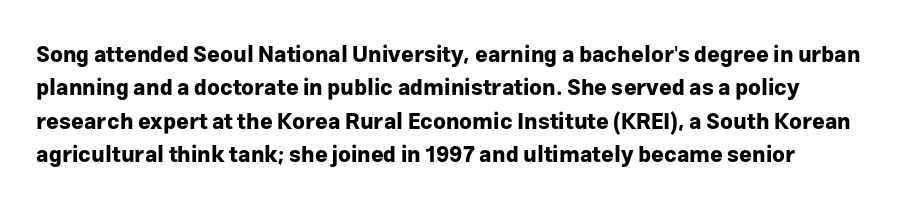
Q: Is the text bold? A: Yes.
Q: Is the text italic (slanted)? A: No, it is upright.
Q: Is the text underlined? A: No.
Q: How is the paragraph aligned? A: Left-aligned.
Q: Is the spacing between letters normal or unusually wide? A: Normal.
Q: Is the spacing between lines tight, normal or loose? A: Normal.
